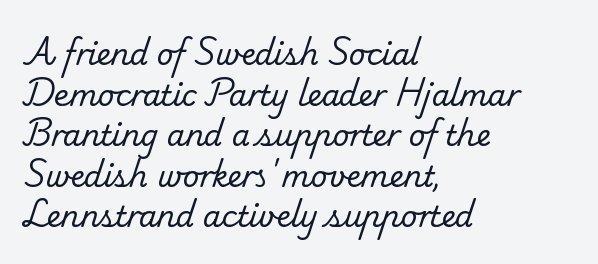
The image shows 29 px regular-weight serif type; set left-aligned, normal line spacing (1.4x), normal letter spacing, not underlined; low stroke contrast and a small x-height.
